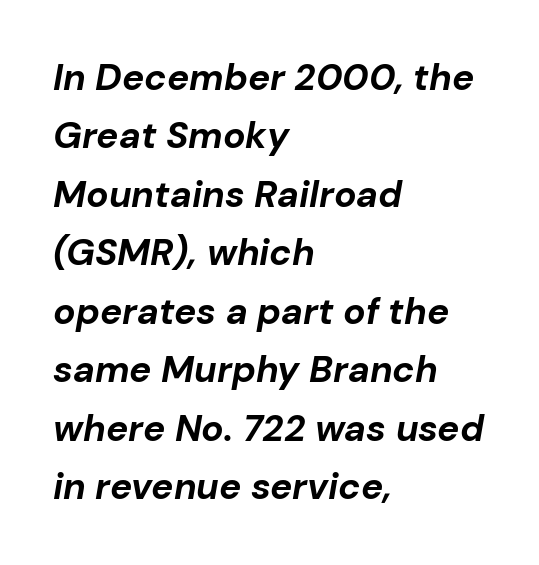
Q: Is the text bold? A: Yes.
Q: Is the text italic (slanted)? A: Yes, it leans right by about 10 degrees.
Q: Is the text underlined? A: No.
Q: How is the paragraph aligned? A: Left-aligned.
Q: Is the spacing between letters normal or unusually wide? A: Normal.
Q: Is the spacing between lines tight, normal or loose? A: Normal.
Q: Width (condensed, normal, or wide)? A: Normal.
Q: Stroke contrast? A: Low.
Q: x-height? A: Medium.
Q: Monospaced? A: No.
